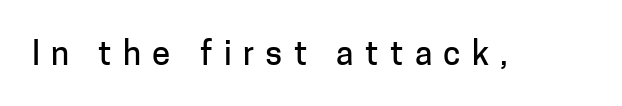
Varying glyph widths throughout — classic text-font behaviour. Any mark beneath the type? The region is blank. This is roman type, the default non-slanted kind. Tracking value appears strongly positive — letters spread wide.
